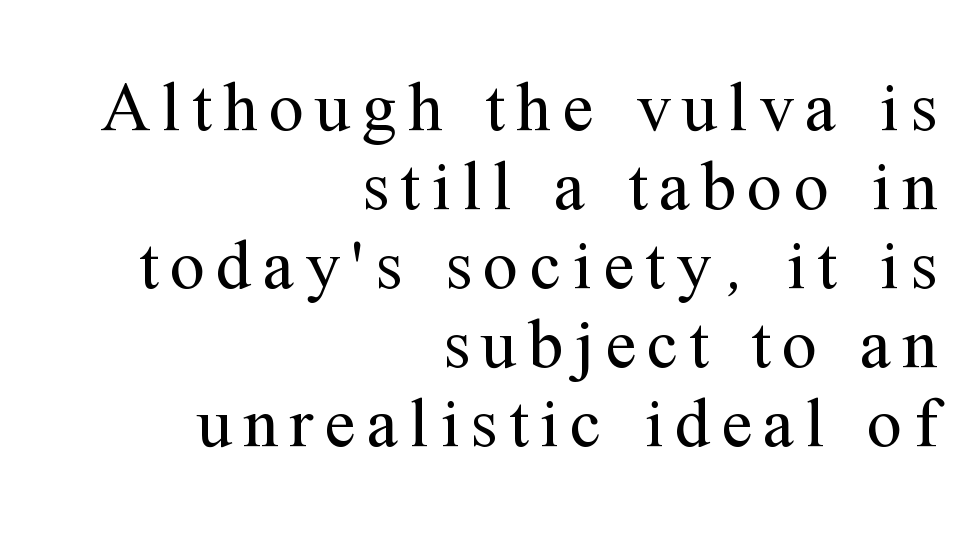
Q: Is the text bold? A: No.
Q: Is the text italic (slanted)? A: No, it is upright.
Q: Is the typeface a serif or a sans-serif typeface? A: Serif.
Q: Is the text underlined? A: No.
Q: How is the paragraph aligned? A: Right-aligned.
Q: Is the spacing between lines tight, normal or loose? A: Tight.
Q: Width (condensed, normal, or wide)? A: Normal.
Q: Stroke contrast? A: Medium.
Q: x-height? A: Medium.
Q: Monospaced? A: No.
